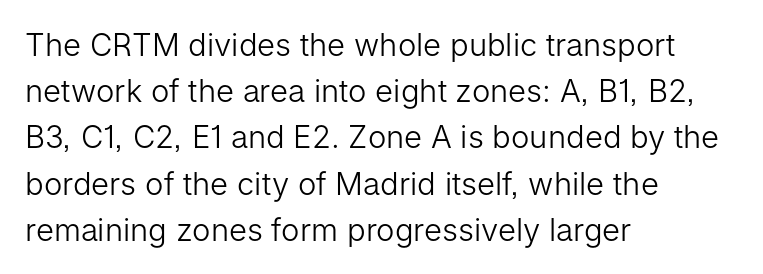
This rendering leaves character spacing at its baseline value. Serif or sans? Sans — the stroke terminals are bare. Line beginnings align vertically; line endings do not. If you drew a line through each stem, it would be perfectly vertical. Stem width sits at or under what a default text font uses.
